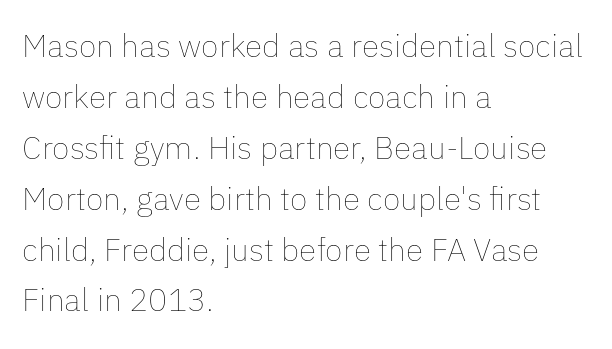
Q: Is the text bold? A: No.
Q: Is the text italic (slanted)? A: No, it is upright.
Q: Is the text underlined? A: No.
Q: How is the paragraph aligned? A: Left-aligned.
Q: Is the spacing between letters normal or unusually wide? A: Normal.
Q: Is the spacing between lines tight, normal or loose? A: Normal.
Q: Width (condensed, normal, or wide)? A: Normal.
Q: Stroke contrast? A: Low.
Q: x-height? A: Medium.
Q: Monospaced? A: No.
